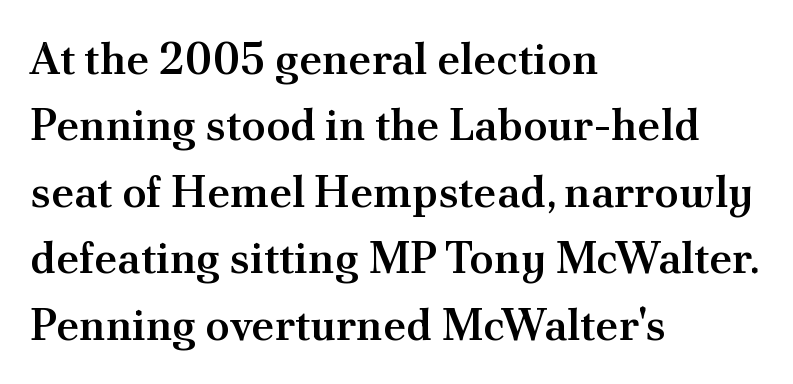
The image shows 44 px semibold serif type, upright; set left-aligned, normal line spacing (1.51x), normal letter spacing, not underlined; medium stroke contrast and a small x-height.
